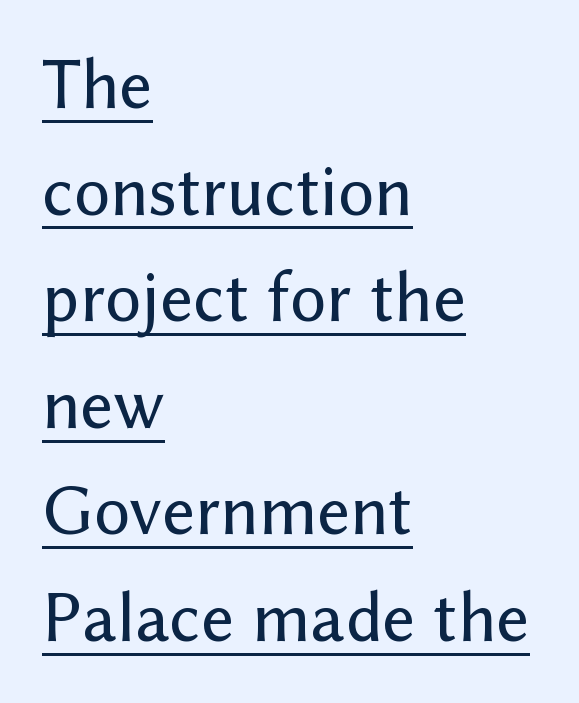
The image shows 72 px sans-serif type, upright; set left-aligned, normal line spacing (1.48x), normal letter spacing, underlined; low stroke contrast and a medium x-height.
